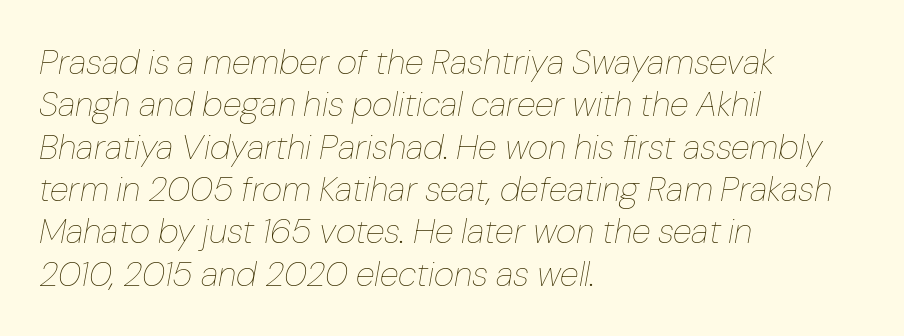
The image shows 35 px thin type, italic (leaning right); set left-aligned, line spacing 1.21x, normal letter spacing, not underlined; low stroke contrast and a medium x-height.
